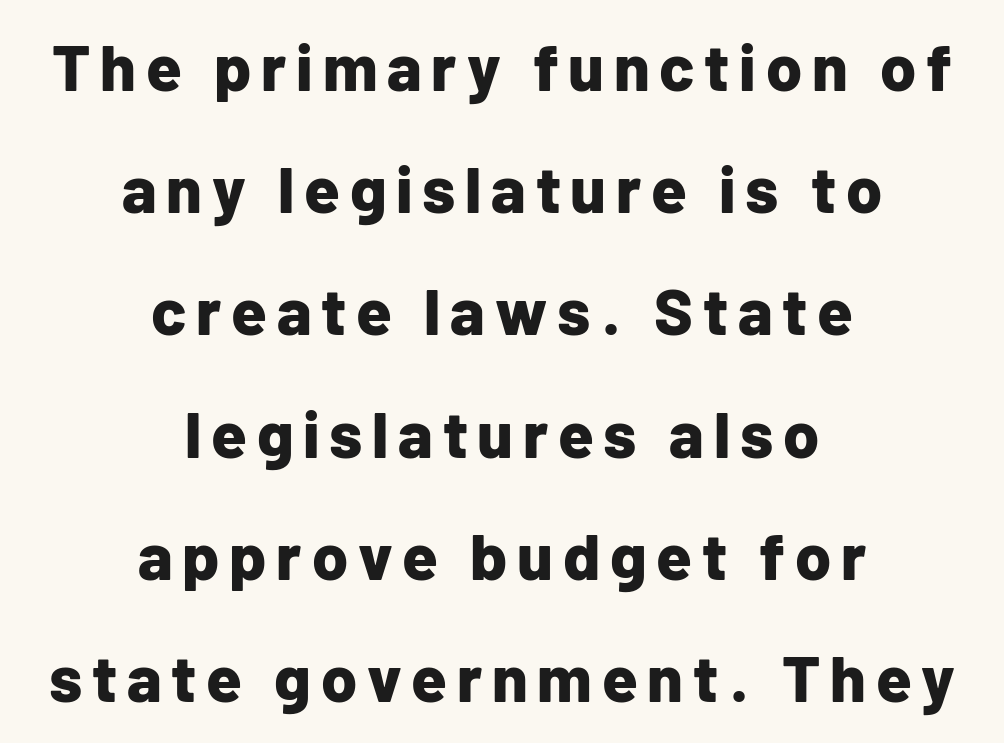
On the weight axis this lands at bold, roughly 700. It's the straight-up-and-down kind of type. The text block is weighted toward neither margin, spreading evenly from the middle. The face used here is proportionally spaced, like ordinary book or web type. This sample uses a sans-serif face. Descender tails drop into unmarked territory.
